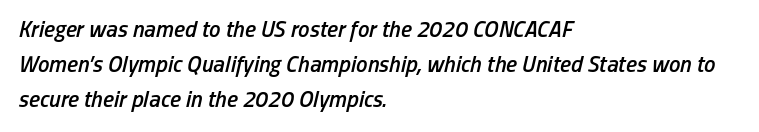
Q: Is the text bold? A: Semi-bold.
Q: Is the text italic (slanted)? A: Yes, it leans right by about 13 degrees.
Q: Is the text underlined? A: No.
Q: How is the paragraph aligned? A: Left-aligned.
Q: Is the spacing between letters normal or unusually wide? A: Normal.
Q: Is the spacing between lines tight, normal or loose? A: Normal.
